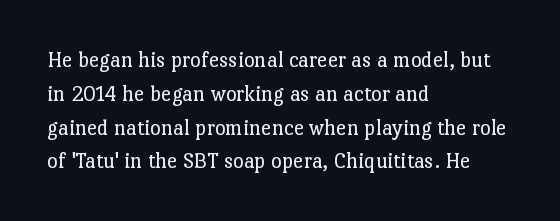
The image shows 23 px text type, upright; set left-aligned, normal line spacing (1.47x), normal letter spacing, not underlined.
